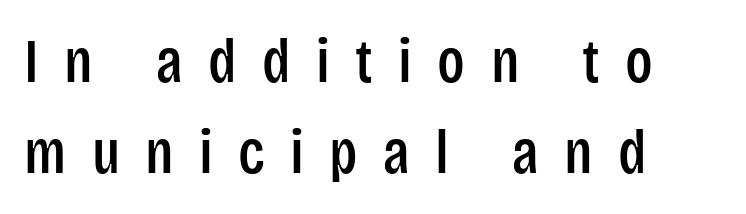
The image shows 62 px condensed sans-serif type, upright; set left-aligned, normal line spacing (1.46x), unusually wide letter spacing (+0.41 em), not underlined; low stroke contrast and a large x-height.
